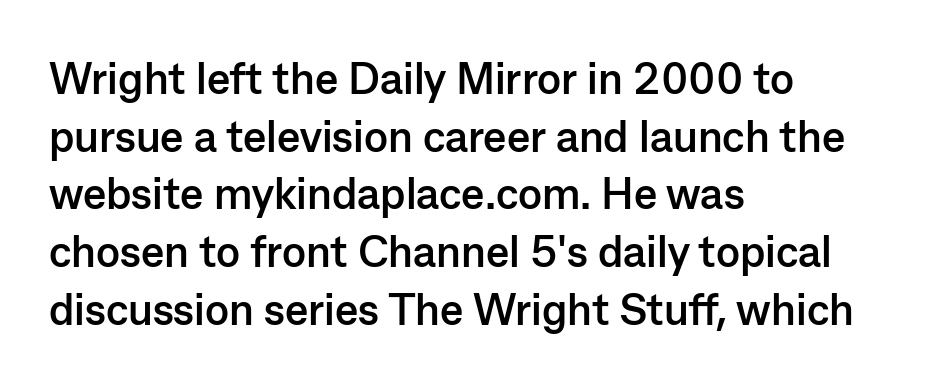
{"serif": "no", "italic": "no", "bold": "yes", "weight": "semibold", "width": "normal", "stroke_contrast": "low", "x_height": "medium", "monospaced": "no", "underline": "no", "align": "left", "line_spacing": "normal", "line_spacing_ratio": 1.31, "letter_spacing": "normal", "letter_spacing_em": 0.0, "glyph_px": 44}
